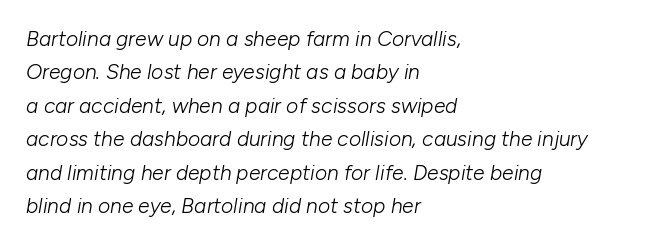
{"italic": "yes", "lean": "right", "slant_degrees": 10, "bold": "no", "underline": "no", "align": "left", "line_spacing": "normal", "line_spacing_ratio": 1.59, "letter_spacing": "normal", "letter_spacing_em": 0.0, "glyph_px": 21}
